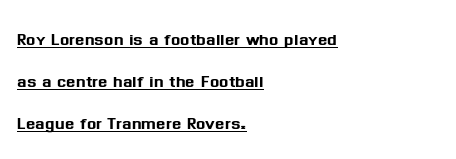
Q: Is the text italic (slanted)? A: No, it is upright.
Q: Is the text underlined? A: Yes.
Q: How is the paragraph aligned? A: Left-aligned.
Q: Is the spacing between letters normal or unusually wide? A: Normal.
Q: Is the spacing between lines tight, normal or loose? A: Loose.
